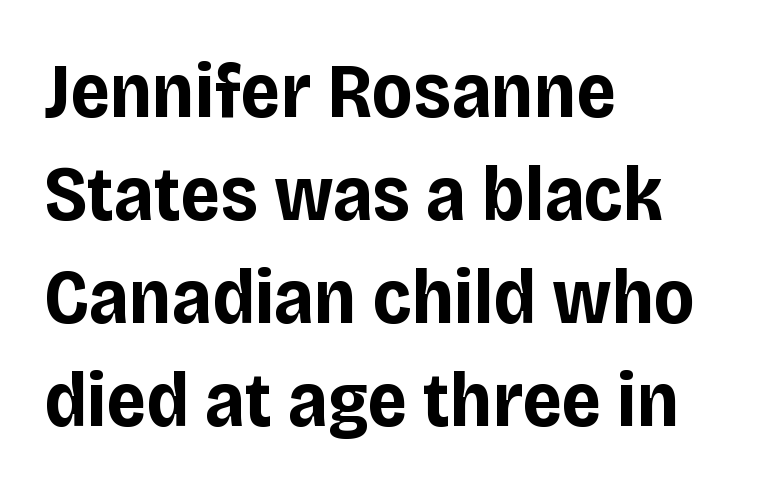
Q: Is the text bold? A: Yes.
Q: Is the text italic (slanted)? A: No, it is upright.
Q: Is the typeface a serif or a sans-serif typeface? A: Sans-serif.
Q: Is the text underlined? A: No.
Q: How is the paragraph aligned? A: Left-aligned.
Q: Is the spacing between letters normal or unusually wide? A: Normal.
Q: Is the spacing between lines tight, normal or loose? A: Normal.
Q: Width (condensed, normal, or wide)? A: Normal.
Q: Stroke contrast? A: Low.
Q: x-height? A: Large.
Q: Monospaced? A: No.
